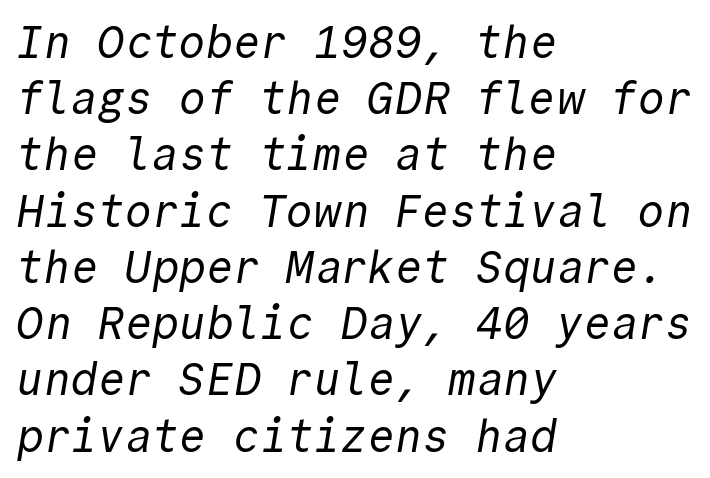
Weight class: somewhere from thin through regular. Here the glyphs are tracked normally, forming tight word shapes. In terms of letterform style, serifs are entirely absent. The paragraph has a hard left edge and a soft right edge. The glyphs are unaccompanied by any horizontal stroke below them.
